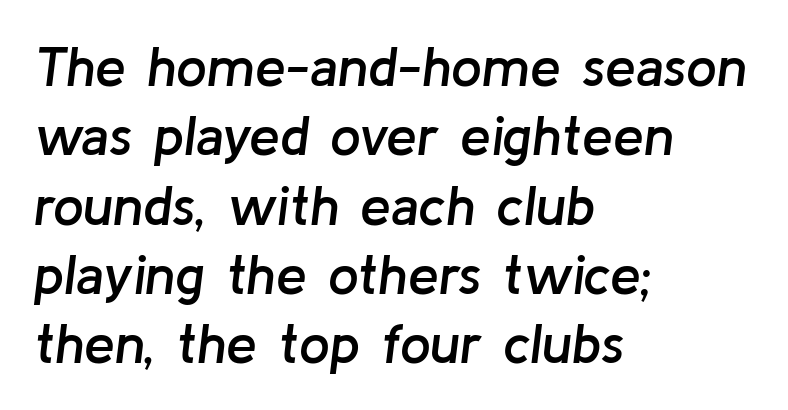
A student would call this left alignment; a typographer would say flush left, rag right. The leading is moderate, giving the passage an even texture. A somewhat darkened texture: the type is semibold rather than bold. Would a proofreader flag this as italicized? Yes. This sample uses plain, unmodified letter spacing. The foot of each line stays bare and open.
